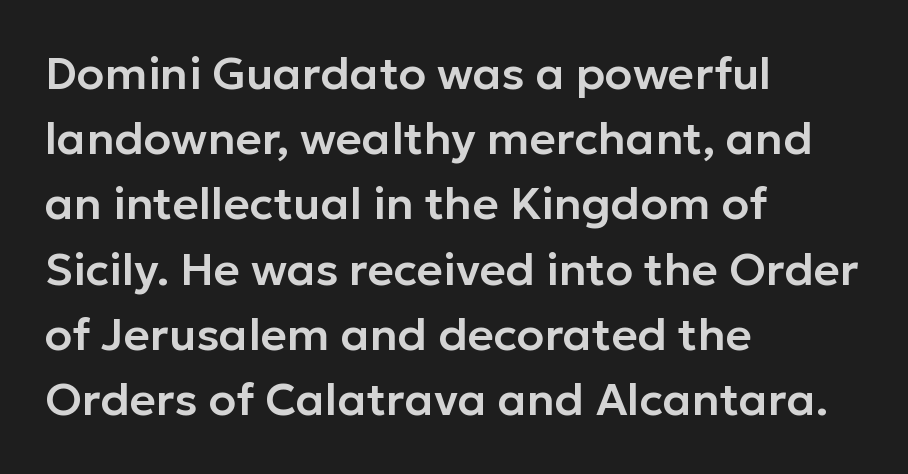
{"serif": "no", "italic": "no", "width": "normal", "stroke_contrast": "low", "x_height": "medium", "monospaced": "no", "underline": "no", "align": "left", "line_spacing": "normal", "line_spacing_ratio": 1.45, "letter_spacing": "normal", "letter_spacing_em": 0.0, "glyph_px": 45}
